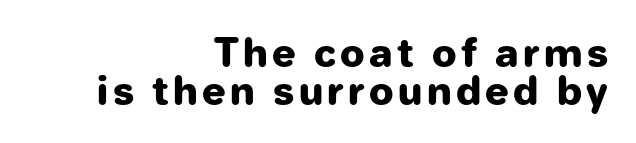
Q: Is the text bold? A: Yes.
Q: Is the text italic (slanted)? A: No, it is upright.
Q: Is the typeface a serif or a sans-serif typeface? A: Sans-serif.
Q: Is the text underlined? A: No.
Q: How is the paragraph aligned? A: Right-aligned.
Q: Is the spacing between lines tight, normal or loose? A: Tight.
Q: Width (condensed, normal, or wide)? A: Normal.
Q: Stroke contrast? A: Low.
Q: x-height? A: Medium.
Q: Monospaced? A: No.
